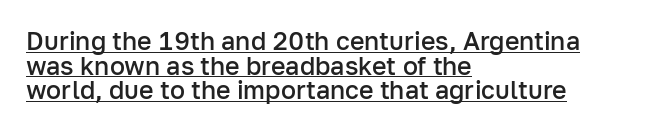
The sample has been set in demibold, a notch under bold. Beneath each row of characters lies a ruled line. Every row of glyphs begins at an identical x-position on the left. Posture: straight, roman, zero tilt. Glyph-to-glyph distance matches everyday printed text.
